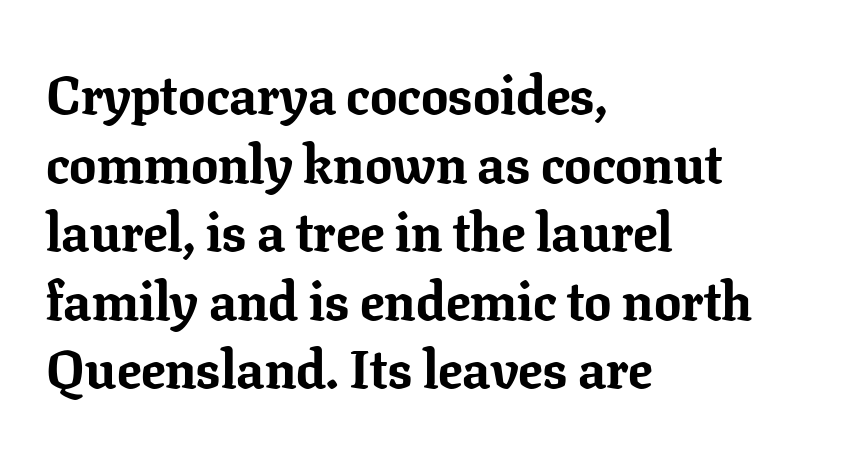
The image shows 54 px bold serif type, upright; set left-aligned, normal line spacing (1.27x), normal letter spacing, not underlined; low stroke contrast and a medium x-height.
